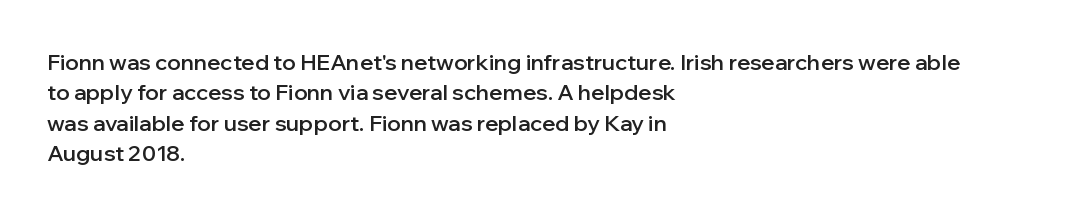
The image shows 22 px text type, upright; set left-aligned, normal line spacing (1.38x), normal letter spacing, not underlined.
